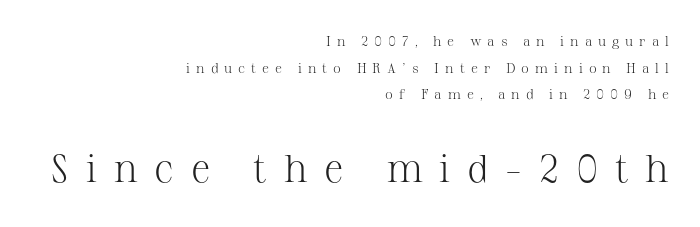
The paragraph has a hard right edge and a soft left edge. Loose tracking; the words dissolve into strings of separated letters. The type family on display is of the serif kind. If you drew a line through each stem, it would be perfectly vertical. Leading: increased. Top chunk: small. Bottom chunk: large.
